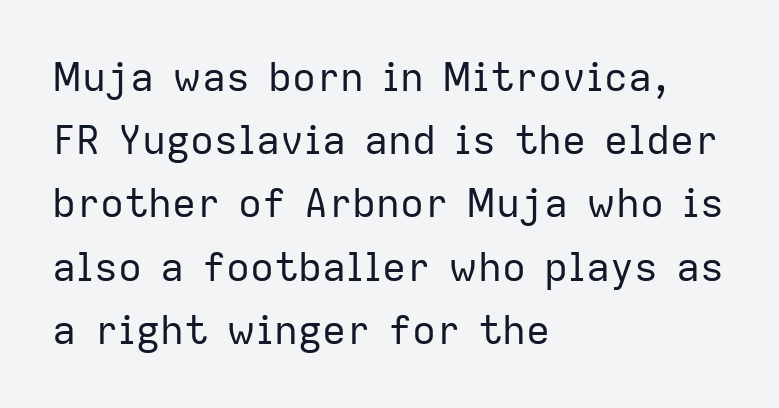
{"serif": "no", "italic": "no", "bold": "no", "weight": "regular", "width": "normal", "stroke_contrast": "low", "x_height": "medium", "monospaced": "no", "underline": "no", "align": "left", "line_spacing": "normal", "line_spacing_ratio": 1.58, "letter_spacing": "normal", "letter_spacing_em": 0.0, "glyph_px": 40}
